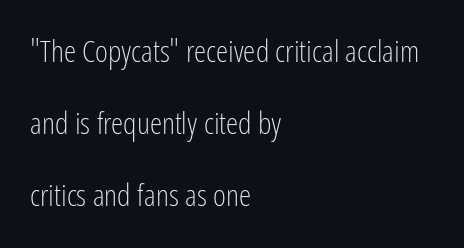
{"serif": "no", "italic": "no", "bold": "no", "weight": "light", "width": "condensed", "stroke_contrast": "low", "x_height": "medium", "monospaced": "no", "underline": "no", "align": "left", "line_spacing": "loose", "line_spacing_ratio": 2.32, "letter_spacing": "normal", "letter_spacing_em": 0.0, "glyph_px": 31}
